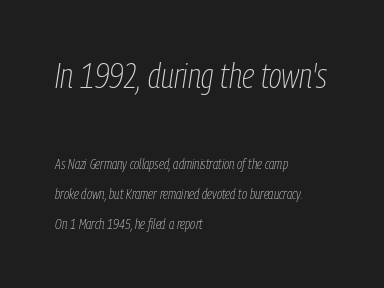
The ragged edge is on the right, which tells us the setting is flush left. Would a proofreader flag this as italicized? Yes. The vertical gap from one line to the next is large. The specimen omits any rule beneath the text block's lines. Varying glyph widths throughout — classic text-font behaviour.
